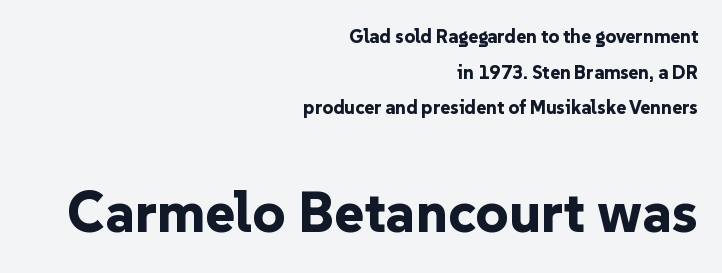
The typesetting leans heavy: a genuine bold. Check the space under the baseline: it is left empty. Here the designer chose a conventional face with non-uniform glyph widths. The typography opts for an upright posture over an oblique one. Default kerning and tracking; the words read as compact shapes. These lines stack with their right ends in a neat column.
